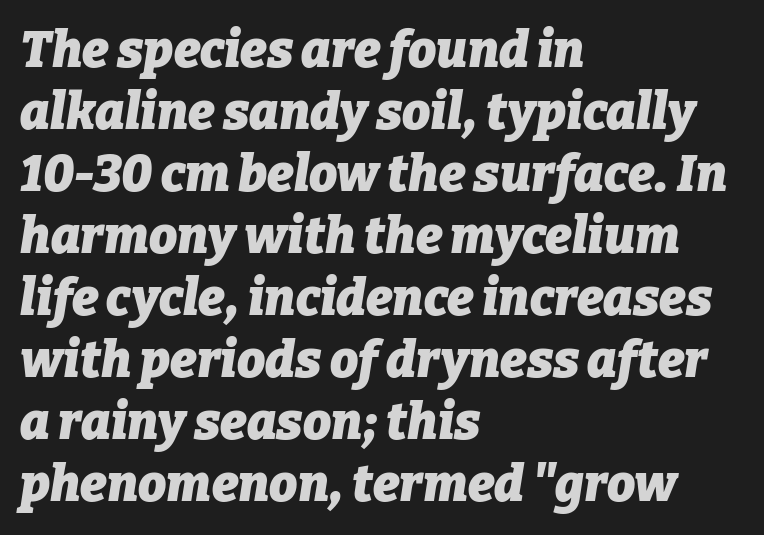
The characters look thick and weighty, a clear bold. Is this a fixed-width face? No — the glyphs have proportional, varying widths. Check the space under the baseline: it is left empty. This rendering uses left alignment, leaving the right contour irregular. The typography opts for an oblique posture over an upright one.
